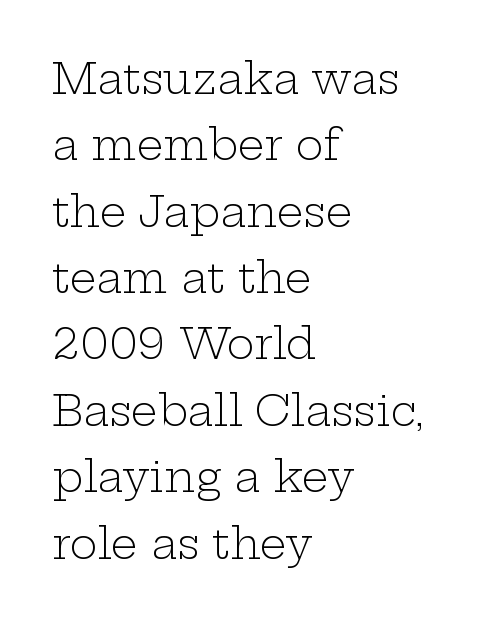
{"serif": "yes", "italic": "no", "bold": "no", "weight": "light", "width": "wide", "stroke_contrast": "low", "x_height": "medium", "monospaced": "no", "underline": "no", "align": "left", "line_spacing": "normal", "line_spacing_ratio": 1.58, "letter_spacing": "normal", "letter_spacing_em": 0.0, "glyph_px": 42}
